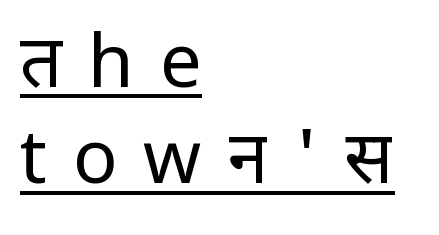
The image shows 74 px regular-weight sans-serif type, upright; set left-aligned, normal line spacing (1.3x), unusually wide letter spacing (+0.35 em), underlined; low stroke contrast and a medium x-height.
